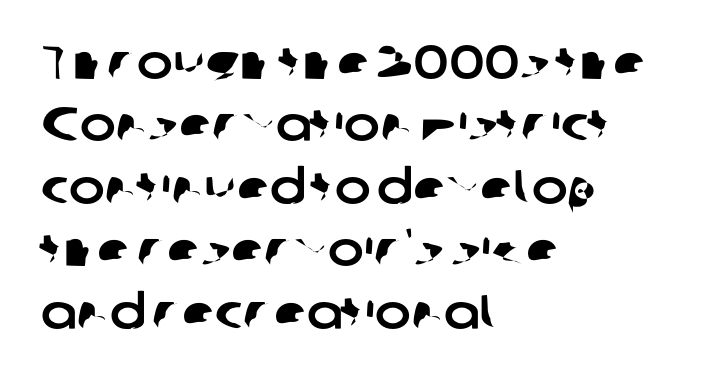
{"serif": "no", "width": "normal", "stroke_contrast": "low", "x_height": "medium", "monospaced": "no", "underline": "no", "align": "left", "line_spacing": "normal", "line_spacing_ratio": 1.3, "letter_spacing": "normal", "letter_spacing_em": 0.0, "glyph_px": 48}
